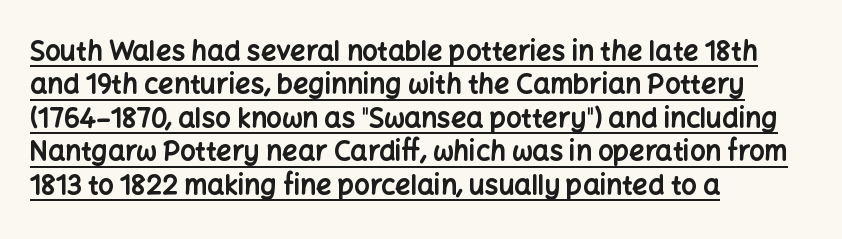
The image shows 27 px bold type, upright; set left-aligned, line spacing 1.24x, normal letter spacing, underlined.
